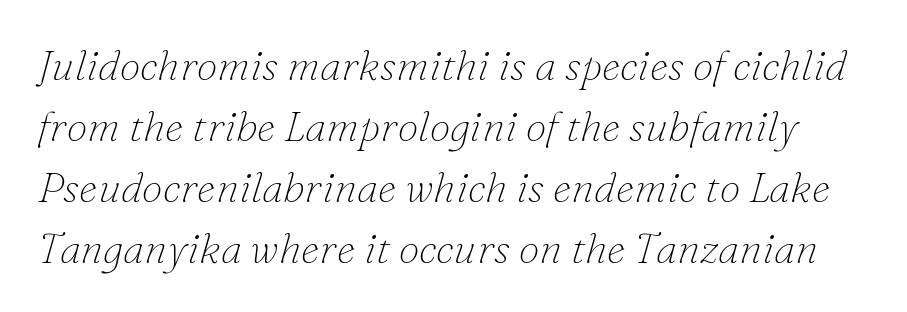
One glance says typical: line gaps are just what's usual. Ink coverage per letter is moderate at most. Quick note: underline off. Quick note: italic.
